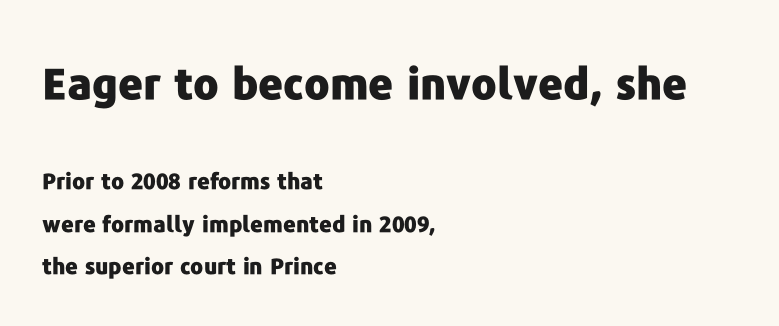
{"serif": "no", "italic": "no", "bold": "yes", "weight": "heavy", "width": "normal", "stroke_contrast": "low", "x_height": "medium", "monospaced": "no", "underline": "no", "align": "left", "line_spacing": "loose", "line_spacing_ratio": 1.93, "letter_spacing": "normal", "letter_spacing_em": 0.0, "larger_block": "first", "size_ratio": 1.95, "glyph_px": 43}
